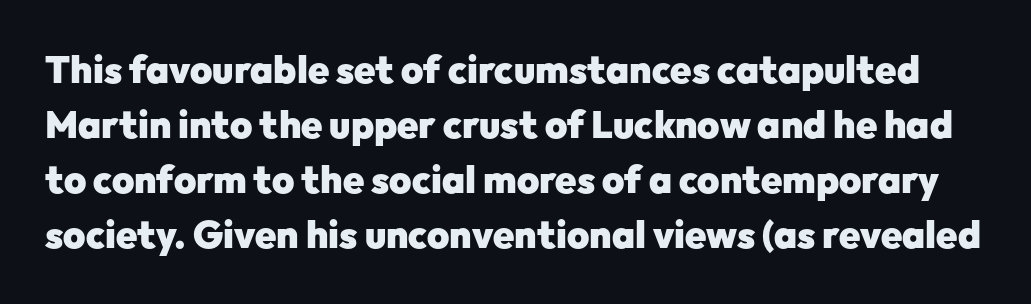
The rows are spaced the way most documents space them. Beneath every word, the page is bare. The face used here is a sans, in the tradition of grotesques and geometrics. Each word holds together tightly as a unit, with standard inter-letter gaps.
